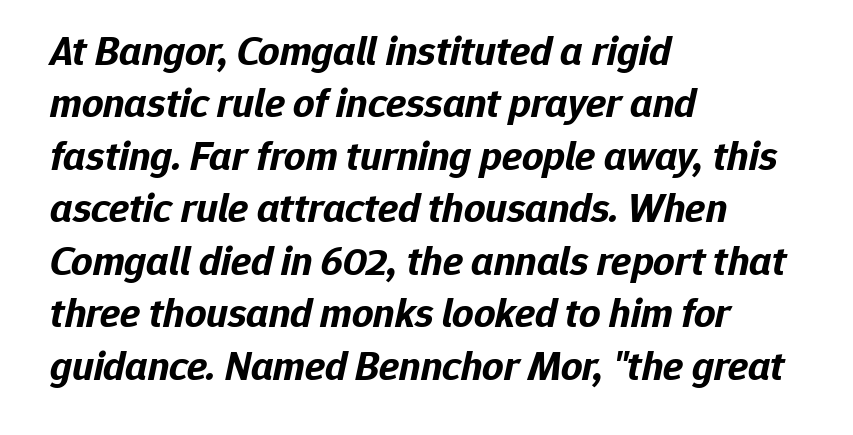
{"italic": "yes", "lean": "right", "slant_degrees": 12, "bold": "yes", "weight": "bold", "width": "normal", "stroke_contrast": "low", "x_height": "medium", "monospaced": "no", "underline": "no", "align": "left", "line_spacing": "normal", "line_spacing_ratio": 1.25, "letter_spacing": "normal", "letter_spacing_em": 0.0, "glyph_px": 42}
